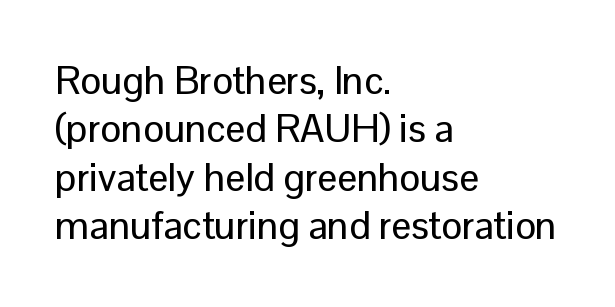
The image shows 39 px sans-serif type, upright; set left-aligned, line spacing 1.24x, normal letter spacing, not underlined; low stroke contrast and a medium x-height.
